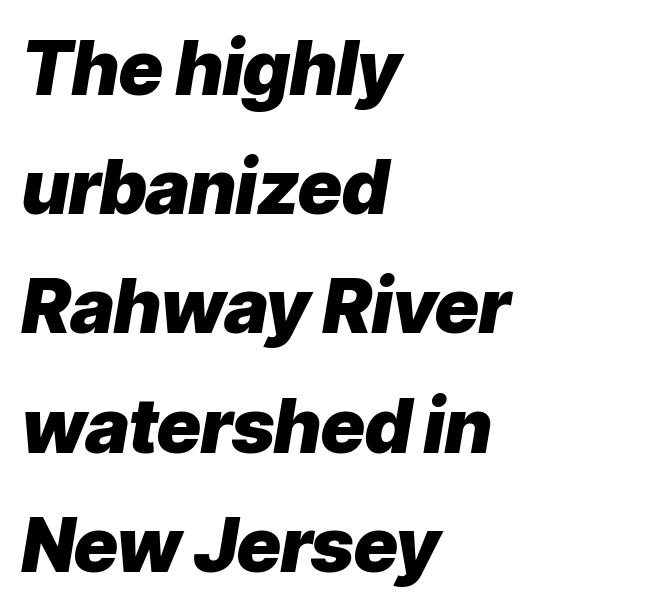
Emphasis-style slanted type is in use. Nobody drew a line under any word here. Each letter keeps its own natural width here, so spacing adapts to shape. Regarding leading, the lines here are spaced in the standard way. Tracking value appears to be zero — textbook default spacing.
